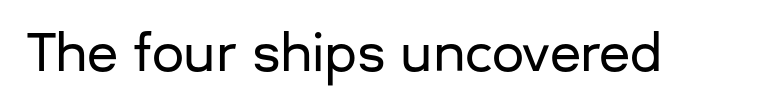
The image shows 51 px sans-serif type, upright; set normal letter spacing, not underlined; low stroke contrast and a medium x-height.
